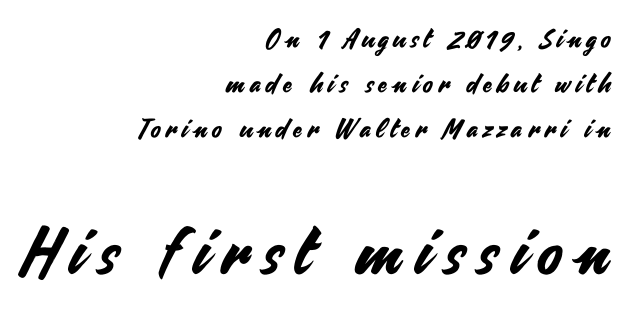
Q: Is the text italic (slanted)? A: Yes.
Q: Is the typeface a serif or a sans-serif typeface? A: Sans-serif.
Q: Is the text underlined? A: No.
Q: How is the paragraph aligned? A: Right-aligned.
Q: Is the spacing between letters normal or unusually wide? A: Unusually wide.
Q: Which block of text is set in a larger size, the first (top) or the second (bottom)? A: The second (bottom) one.
Q: Width (condensed, normal, or wide)? A: Normal.
Q: Stroke contrast? A: Medium.
Q: x-height? A: Small.
Q: Monospaced? A: No.
